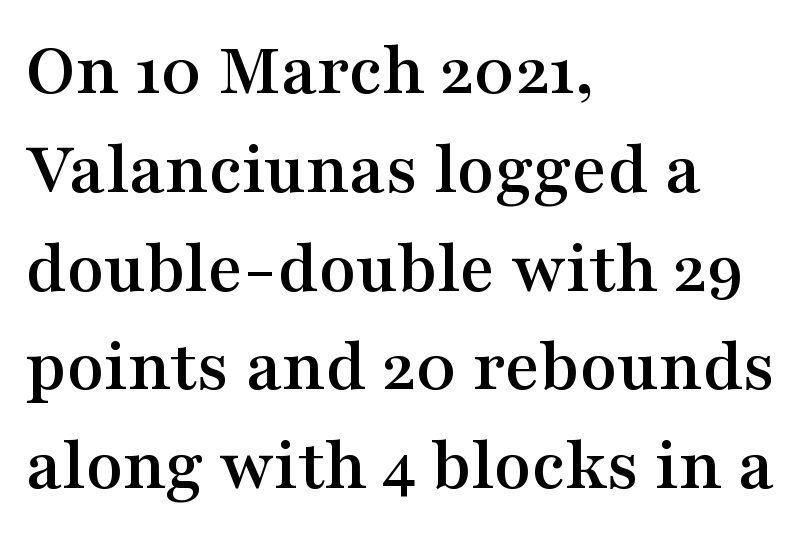
{"serif": "yes", "italic": "no", "width": "wide", "stroke_contrast": "medium", "x_height": "medium", "monospaced": "no", "underline": "no", "align": "left", "line_spacing": "normal", "line_spacing_ratio": 1.3, "letter_spacing": "normal", "letter_spacing_em": 0.0, "glyph_px": 76}
